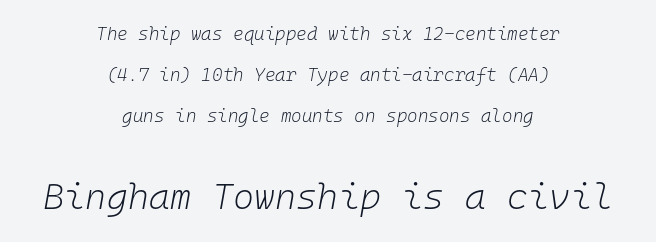
The image shows 36 px light type, italic (leaning right), monospaced; set centered, loose line spacing (2.29x), normal letter spacing, not underlined; the second (bottom) block is 2.0x larger; low stroke contrast and a medium x-height.
